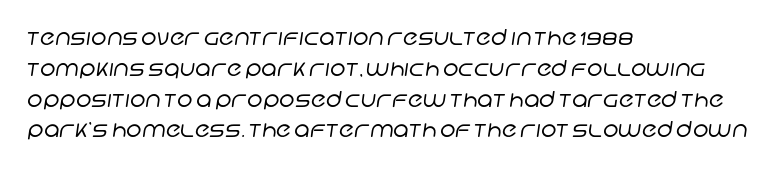
Q: Is the text bold? A: No.
Q: Is the text underlined? A: No.
Q: How is the paragraph aligned? A: Left-aligned.
Q: Is the spacing between letters normal or unusually wide? A: Normal.
Q: Is the spacing between lines tight, normal or loose? A: Normal.
